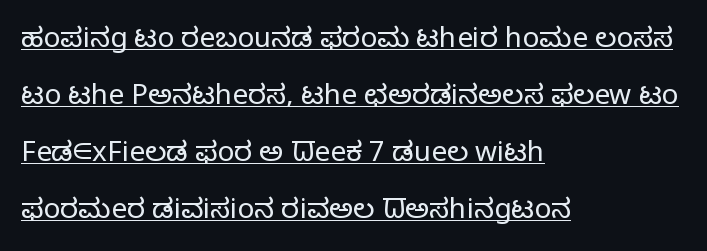
{"serif": "no", "italic": "no", "bold": "no", "weight": "light", "width": "normal", "stroke_contrast": "low", "x_height": "medium", "monospaced": "no", "underline": "yes", "align": "left", "line_spacing": "loose", "line_spacing_ratio": 2.03, "letter_spacing": "normal", "letter_spacing_em": 0.0, "glyph_px": 28}
